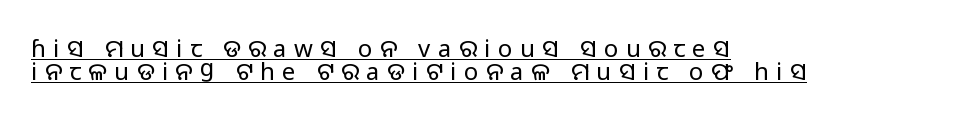
Quick note: not italic, upright. How would I describe the line gaps? Narrow and economical. Letter spacing: wide. Visually the block forms a straight wall on the left and a jagged coastline on the right. In designer terms, the underline attribute is active on this setting. The font is comparable to plain body text, perhaps lighter.
